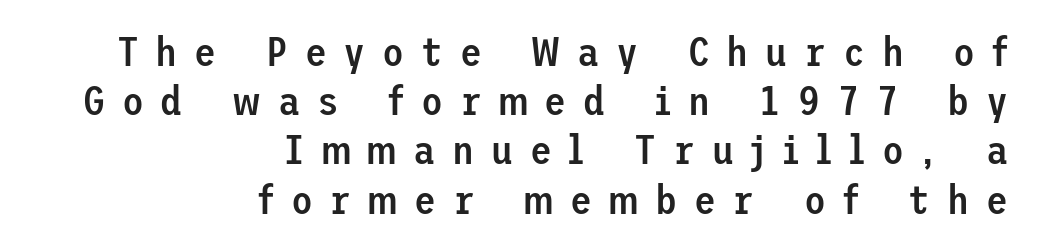
Q: Is the text bold? A: Semi-bold.
Q: Is the text italic (slanted)? A: No, it is upright.
Q: Is the typeface a serif or a sans-serif typeface? A: Sans-serif.
Q: Is the text underlined? A: No.
Q: How is the paragraph aligned? A: Right-aligned.
Q: Is the spacing between letters normal or unusually wide? A: Unusually wide.
Q: Width (condensed, normal, or wide)? A: Normal.
Q: Stroke contrast? A: Low.
Q: x-height? A: Medium.
